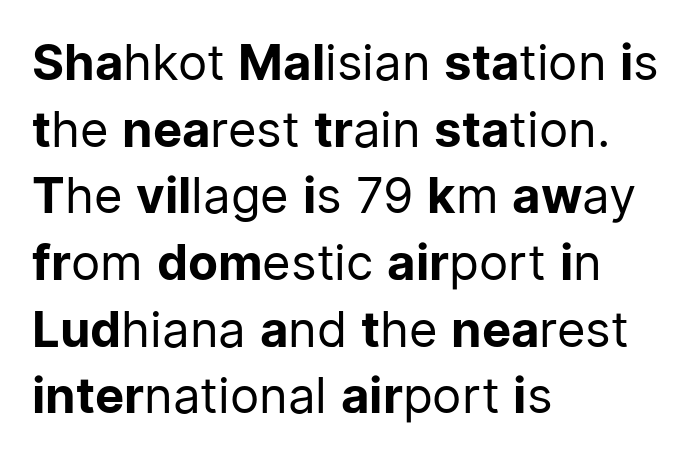
{"serif": "no", "italic": "no", "bold": "no", "weight": "regular", "width": "normal", "stroke_contrast": "low", "x_height": "medium", "monospaced": "no", "underline": "no", "align": "left", "line_spacing": "normal", "line_spacing_ratio": 1.36, "letter_spacing": "normal", "letter_spacing_em": 0.0, "glyph_px": 49}
